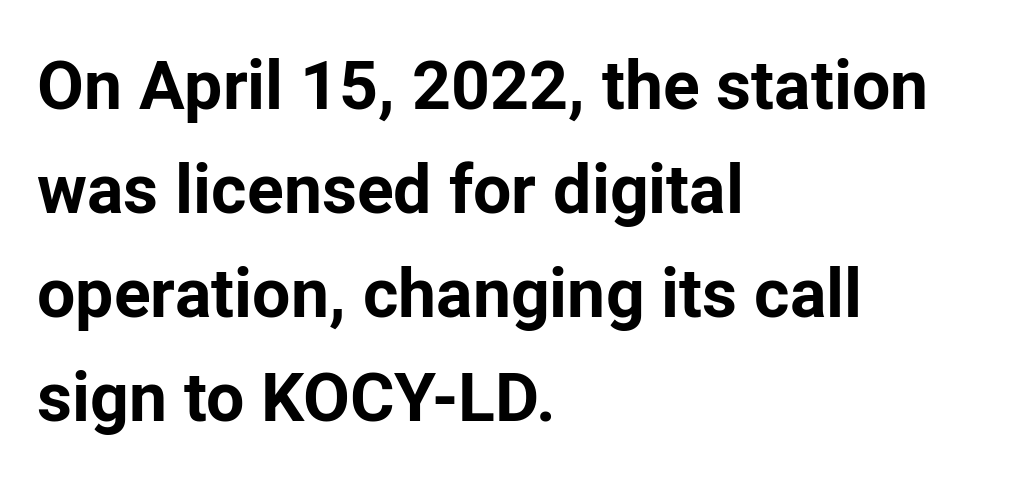
The image shows 68 px bold sans-serif type, upright; set left-aligned, normal line spacing (1.53x), normal letter spacing, not underlined; low stroke contrast and a medium x-height.
